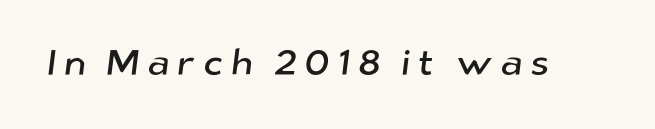
{"serif": "no", "width": "normal", "stroke_contrast": "low", "x_height": "medium", "monospaced": "no", "underline": "no", "letter_spacing": "wide", "letter_spacing_em": 0.22, "glyph_px": 36}
